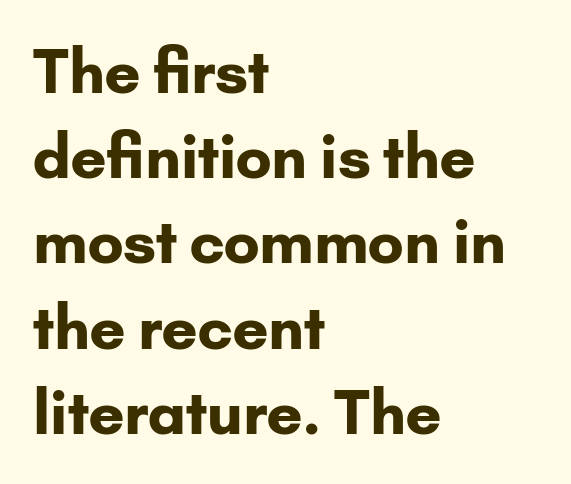
{"serif": "no", "italic": "no", "bold": "yes", "weight": "bold", "width": "normal", "stroke_contrast": "low", "x_height": "small", "monospaced": "no", "underline": "no", "align": "left", "line_spacing": "normal", "line_spacing_ratio": 1.42, "letter_spacing": "normal", "letter_spacing_em": 0.0, "glyph_px": 60}
